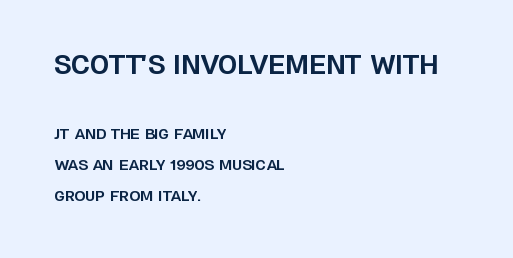
Q: Is the text bold? A: Yes.
Q: Is the text italic (slanted)? A: No, it is upright.
Q: Is the text underlined? A: No.
Q: How is the paragraph aligned? A: Left-aligned.
Q: Is the spacing between letters normal or unusually wide? A: Normal.
Q: Is the spacing between lines tight, normal or loose? A: Loose.
Q: Which block of text is set in a larger size, the first (top) or the second (bottom)? A: The first (top) one.
